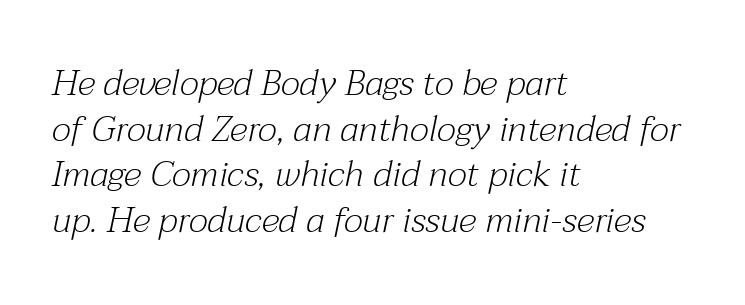
In terms of letterspacing, this is plain default setting. A light-to-regular cut is what we see here. It's the slanting kind of type. Type style note: has serifs. Regarding leading, the lines here are spaced in the standard way.
